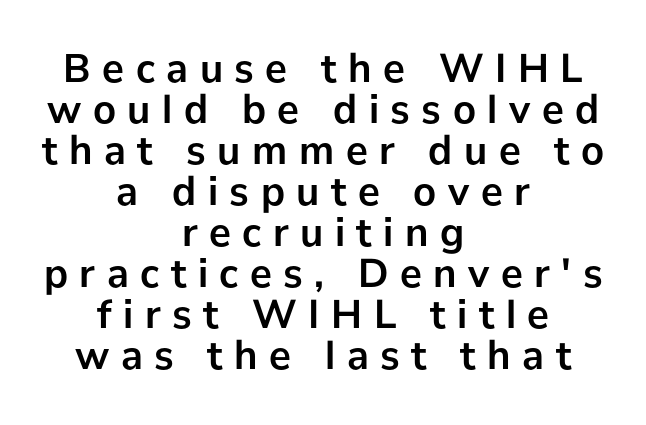
{"serif": "no", "italic": "no", "bold": "yes", "weight": "semibold", "width": "normal", "stroke_contrast": "low", "x_height": "medium", "monospaced": "no", "underline": "no", "align": "center", "line_spacing": "tight", "line_spacing_ratio": 1.0, "letter_spacing": "wide", "letter_spacing_em": 0.28, "glyph_px": 41}
